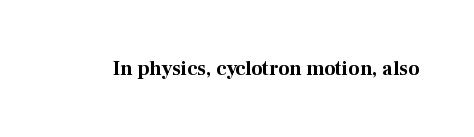
The rendering keeps characters at their native spacing. Underlining? Definitely not there. Nope, not italic — everything's standing straight. Set as a true bold cut, around the 700 mark.
